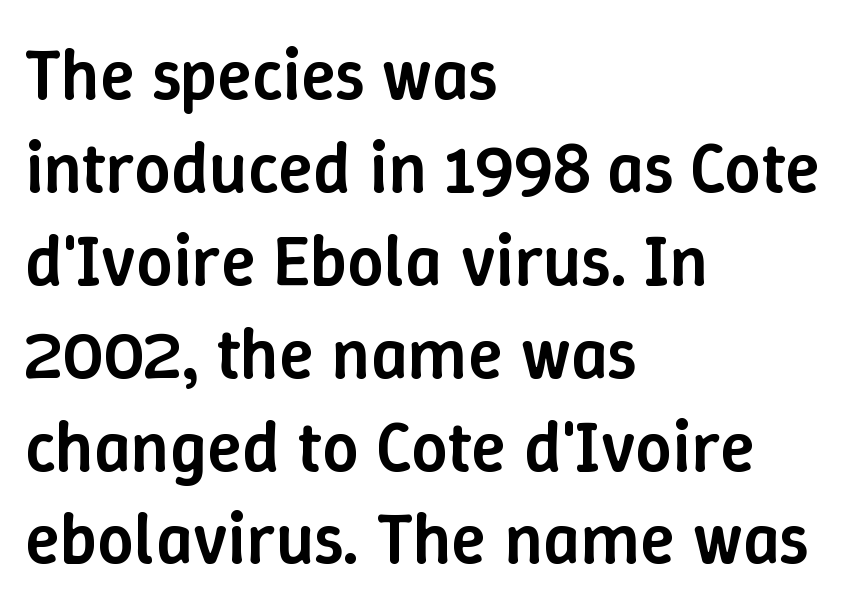
The image shows 72 px semibold type, upright; set left-aligned, normal line spacing (1.29x), normal letter spacing, not underlined; low stroke contrast and a medium x-height.
